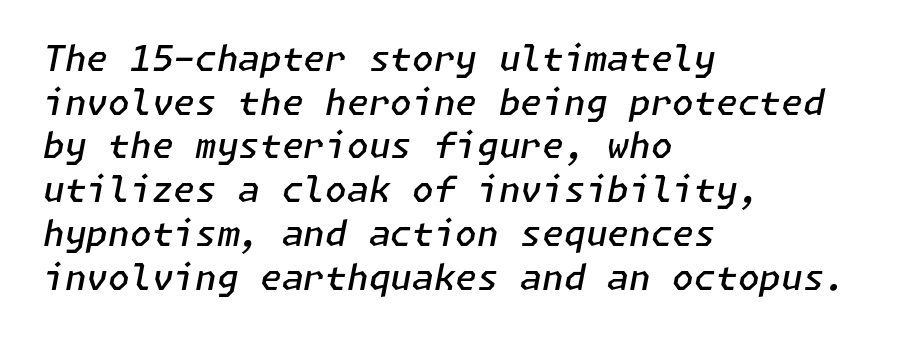
Q: Is the text bold? A: Semi-bold.
Q: Is the text italic (slanted)? A: Yes, it leans right by about 11 degrees.
Q: Is the text underlined? A: No.
Q: How is the paragraph aligned? A: Left-aligned.
Q: Is the spacing between letters normal or unusually wide? A: Normal.
Q: Is the spacing between lines tight, normal or loose? A: Normal.
Q: Width (condensed, normal, or wide)? A: Normal.
Q: Stroke contrast? A: Low.
Q: x-height? A: Medium.
